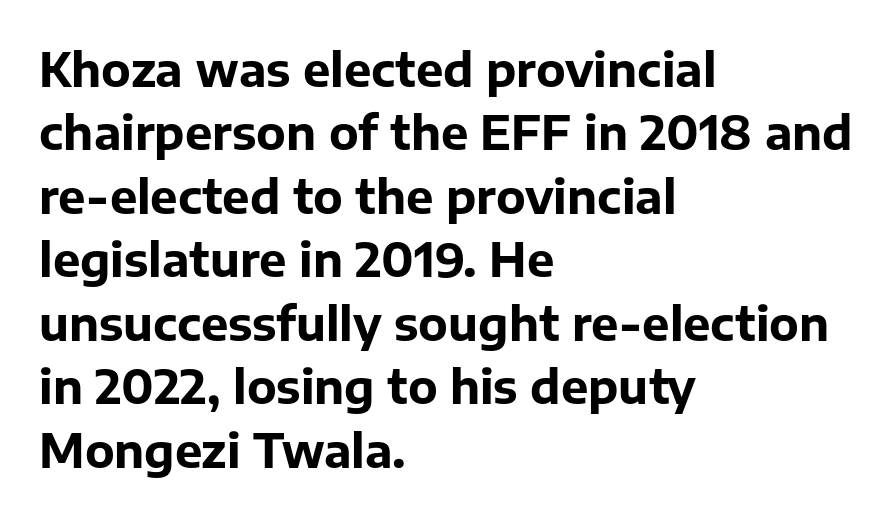
Q: Is the text bold? A: Yes.
Q: Is the text italic (slanted)? A: No, it is upright.
Q: Is the typeface a serif or a sans-serif typeface? A: Sans-serif.
Q: Is the text underlined? A: No.
Q: How is the paragraph aligned? A: Left-aligned.
Q: Is the spacing between letters normal or unusually wide? A: Normal.
Q: Is the spacing between lines tight, normal or loose? A: Normal.
Q: Width (condensed, normal, or wide)? A: Normal.
Q: Stroke contrast? A: Low.
Q: x-height? A: Medium.
Q: Monospaced? A: No.
